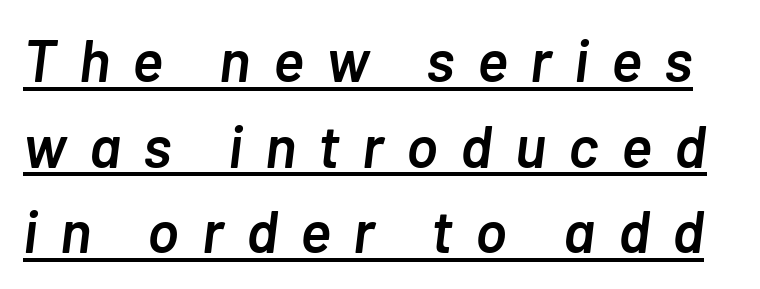
Q: Is the text bold? A: Semi-bold.
Q: Is the text italic (slanted)? A: Yes, it leans right by about 7 degrees.
Q: Is the text underlined? A: Yes.
Q: Is the spacing between letters normal or unusually wide? A: Unusually wide.
Q: Is the spacing between lines tight, normal or loose? A: Normal.
Q: Width (condensed, normal, or wide)? A: Normal.
Q: Stroke contrast? A: Low.
Q: x-height? A: Medium.
Q: Monospaced? A: No.
